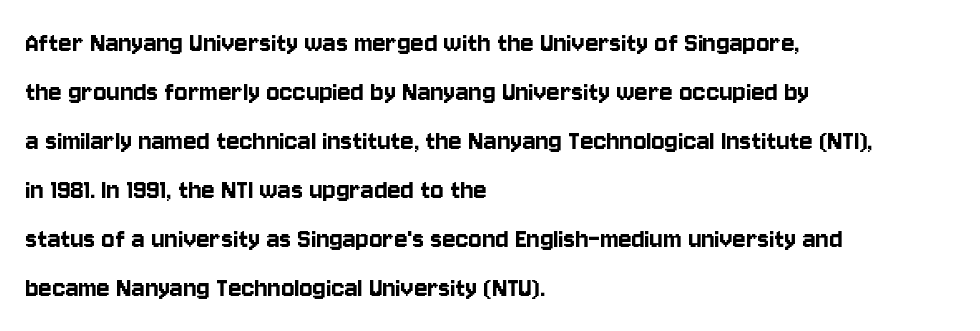
The image shows 31 px condensed sans-serif type, upright; set left-aligned, normal line spacing (1.58x), normal letter spacing, not underlined; low stroke contrast and a large x-height.
